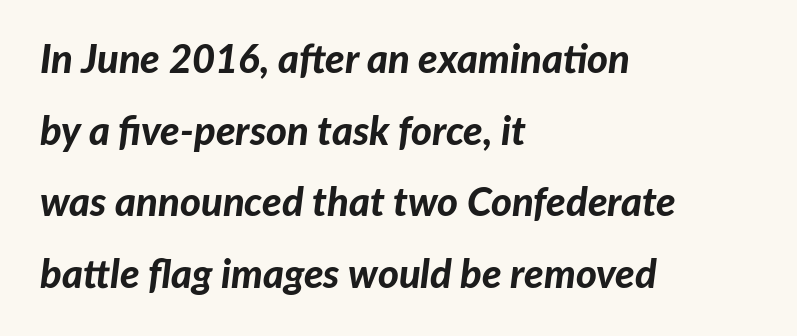
Horizontally, the lines are justified to the leading edge only. Spacing verdict: proportional, widths tailored to each character. Posture: slanted. Decoration check: the copy has no underline.
